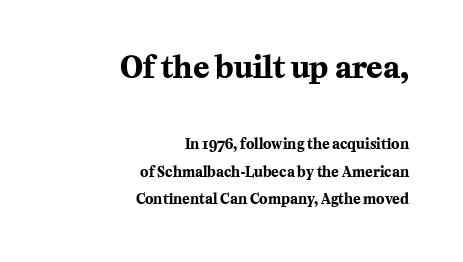
How heavy is the stroke? Heavy — this is a bold. When letters stand straight like this, we call the style roman or upright. What stands out about the letter spacing? Nothing — it is the standard amount. The lines are quadded right. The lines are spread far apart with generous leading. These two chunks differ in scale, with the top chunk taking the larger measure.
